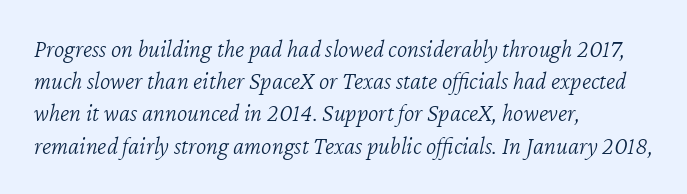
The image shows 25 px text type, italic (leaning right); set left-aligned, normal line spacing (1.29x), normal letter spacing, not underlined.
